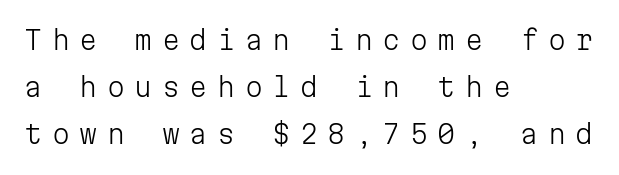
The image shows 26 px text type, upright; set left-aligned, line spacing 1.81x, unusually wide letter spacing (+0.36 em), not underlined.
